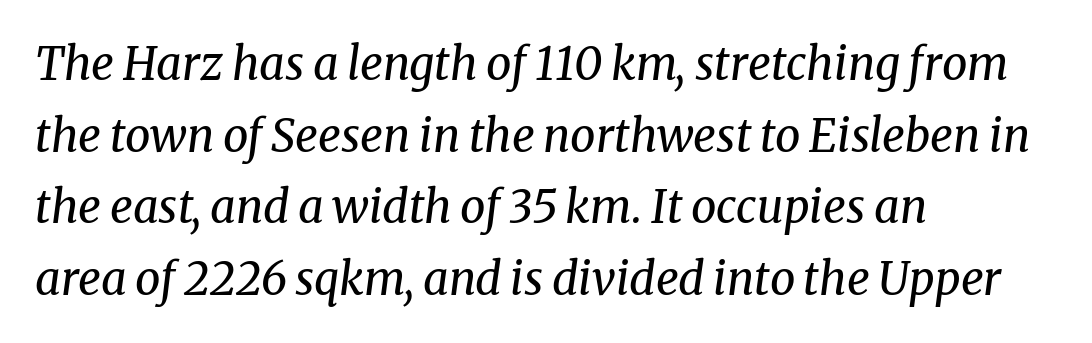
The image shows 45 px regular-weight serif type, italic (leaning right); set left-aligned, normal line spacing (1.59x), normal letter spacing, not underlined; medium stroke contrast and a medium x-height.
